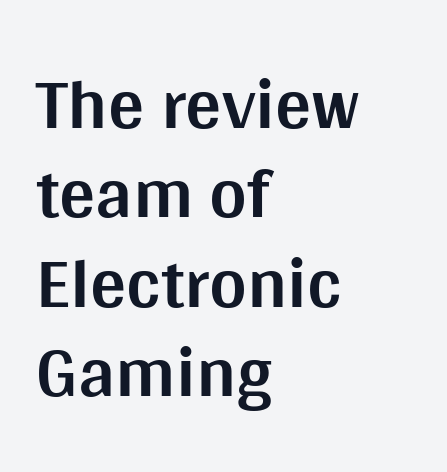
{"serif": "no", "italic": "no", "bold": "yes", "weight": "bold", "width": "normal", "stroke_contrast": "medium", "x_height": "large", "monospaced": "no", "underline": "no", "align": "left", "line_spacing_ratio": 1.24, "letter_spacing": "normal", "letter_spacing_em": 0.0, "glyph_px": 72}
